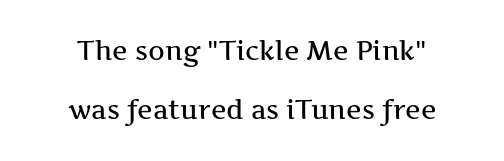
The image shows 26 px text type, upright; set centered, loose line spacing (2.27x), normal letter spacing, not underlined.
